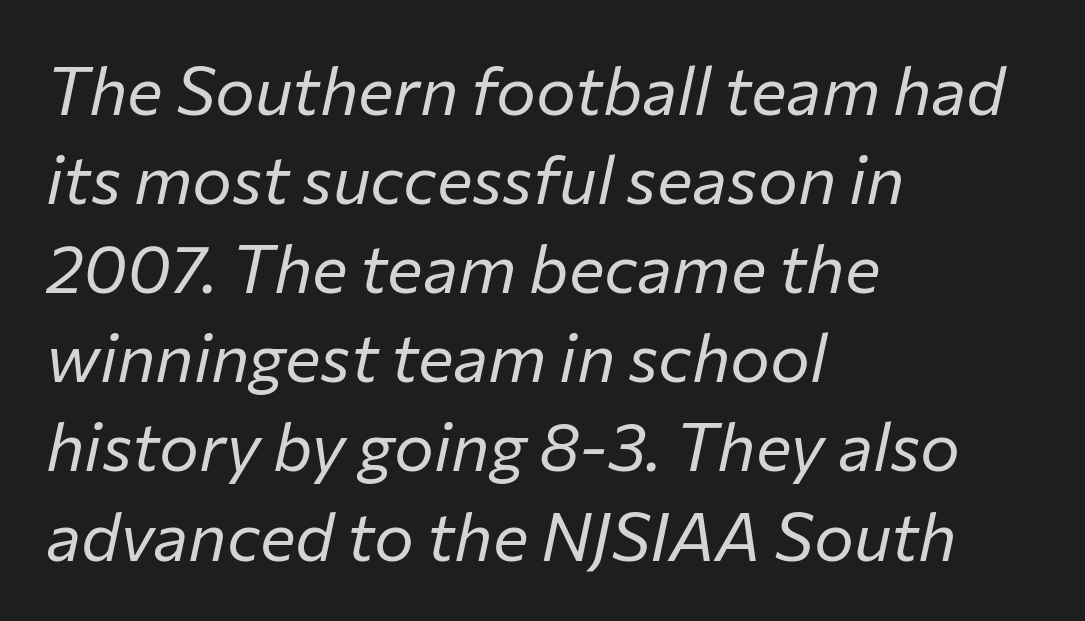
Glance below the letters and you will spot only blank space. These lines were composed using italics. Visually the block forms a straight wall on the left and a jagged coastline on the right. Glyph-to-glyph distance matches everyday printed text. The face looks like a standard text weight, possibly lighter. The rows are spaced the way most documents space them.
